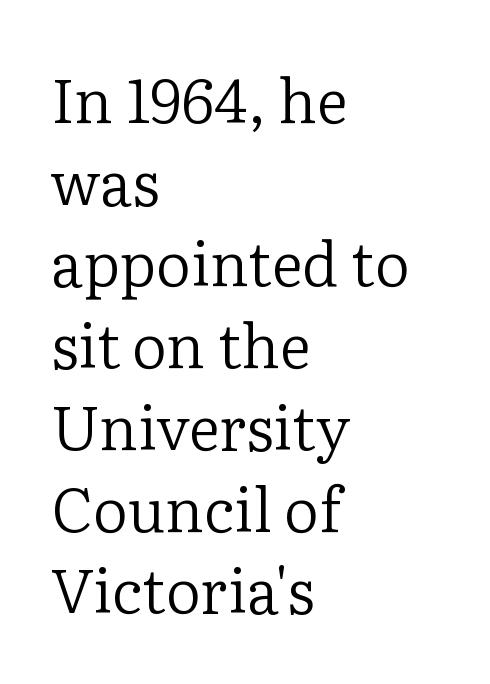
Q: Is the text bold? A: No.
Q: Is the text italic (slanted)? A: No, it is upright.
Q: Is the typeface a serif or a sans-serif typeface? A: Serif.
Q: Is the text underlined? A: No.
Q: How is the paragraph aligned? A: Left-aligned.
Q: Is the spacing between letters normal or unusually wide? A: Normal.
Q: Is the spacing between lines tight, normal or loose? A: Normal.
Q: Width (condensed, normal, or wide)? A: Normal.
Q: Stroke contrast? A: Low.
Q: x-height? A: Medium.
Q: Monospaced? A: No.
